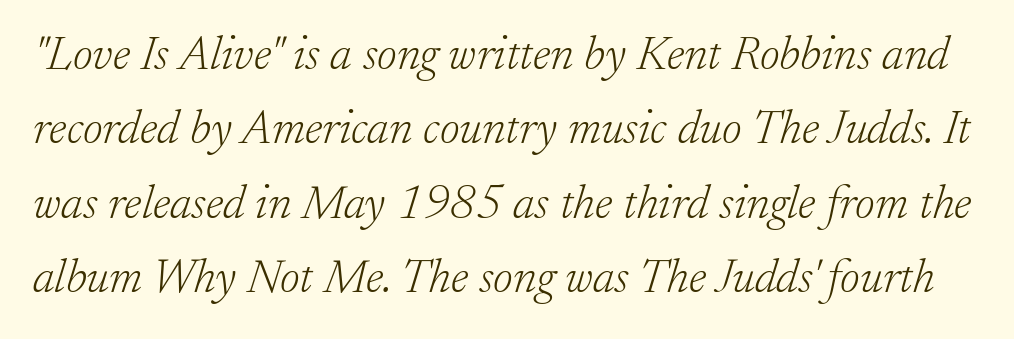
Q: Is the text bold? A: No.
Q: Is the text italic (slanted)? A: Yes, it leans right by about 17 degrees.
Q: Is the typeface a serif or a sans-serif typeface? A: Serif.
Q: Is the text underlined? A: No.
Q: Is the spacing between letters normal or unusually wide? A: Normal.
Q: Is the spacing between lines tight, normal or loose? A: Normal.
Q: Width (condensed, normal, or wide)? A: Normal.
Q: Stroke contrast? A: Low.
Q: x-height? A: Small.
Q: Monospaced? A: No.
